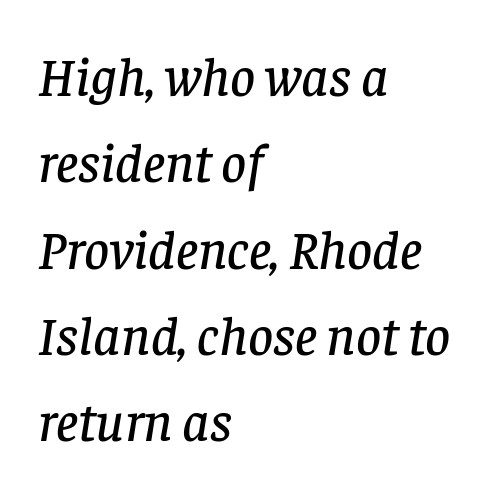
The image shows 55 px serif type, italic (leaning right); set left-aligned, normal line spacing (1.57x), normal letter spacing, not underlined; low stroke contrast and a large x-height.
